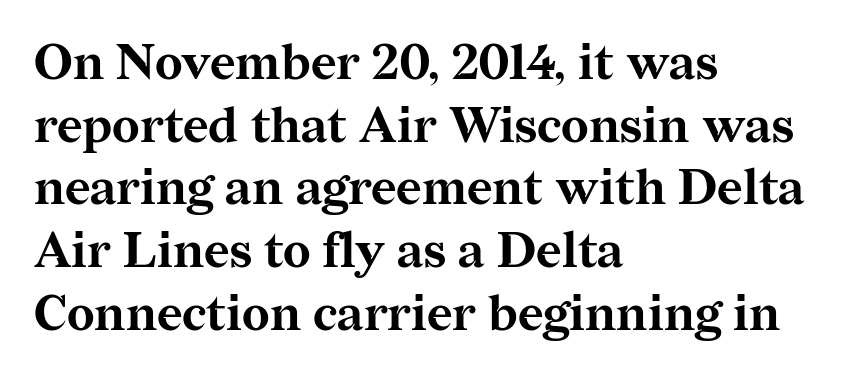
{"serif": "yes", "italic": "no", "bold": "yes", "weight": "bold", "width": "normal", "stroke_contrast": "medium", "x_height": "medium", "monospaced": "no", "underline": "no", "align": "left", "line_spacing": "normal", "line_spacing_ratio": 1.28, "letter_spacing": "normal", "letter_spacing_em": 0.0, "glyph_px": 49}
